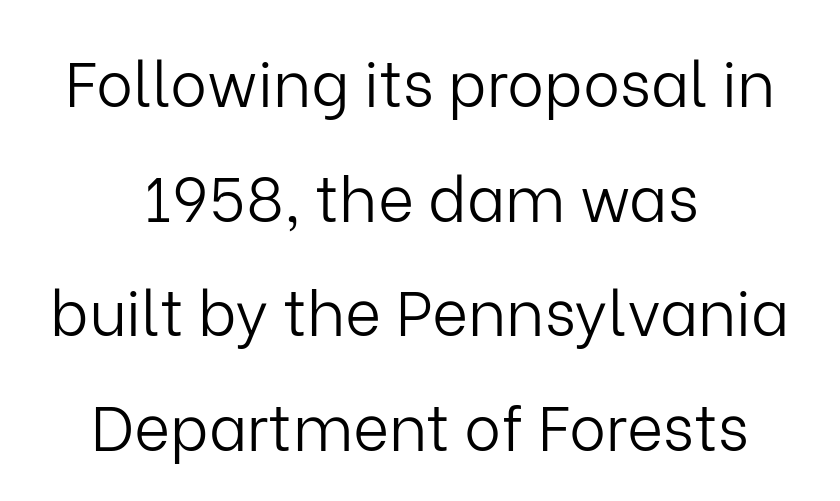
{"serif": "no", "italic": "no", "bold": "no", "weight": "light", "width": "normal", "stroke_contrast": "low", "x_height": "medium", "monospaced": "no", "underline": "no", "align": "center", "line_spacing_ratio": 1.85, "letter_spacing": "normal", "letter_spacing_em": 0.0, "glyph_px": 62}
